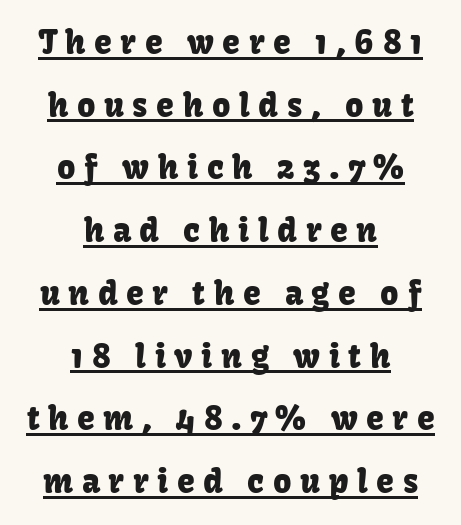
Q: Is the text italic (slanted)? A: No, it is upright.
Q: Is the typeface a serif or a sans-serif typeface? A: Sans-serif.
Q: Is the text underlined? A: Yes.
Q: How is the paragraph aligned? A: Centered.
Q: Is the spacing between letters normal or unusually wide? A: Unusually wide.
Q: Is the spacing between lines tight, normal or loose? A: Loose.
Q: Width (condensed, normal, or wide)? A: Normal.
Q: Stroke contrast? A: Low.
Q: x-height? A: Medium.
Q: Monospaced? A: No.
